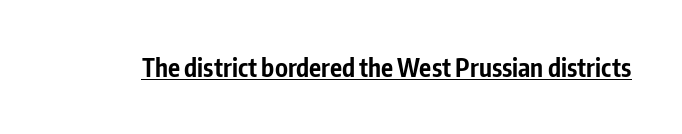
Q: Is the text bold? A: Yes.
Q: Is the text italic (slanted)? A: No, it is upright.
Q: Is the text underlined? A: Yes.
Q: Is the spacing between letters normal or unusually wide? A: Normal.
